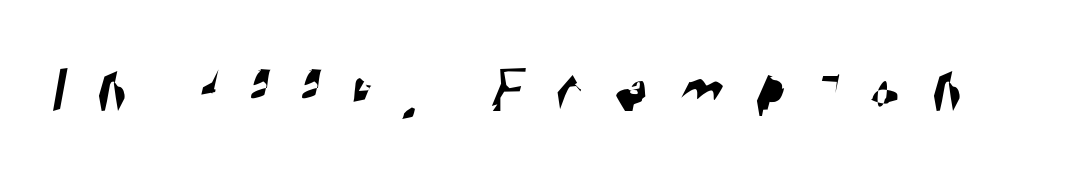
{"serif": "no", "width": "condensed", "stroke_contrast": "high", "x_height": "large", "monospaced": "no", "underline": "no", "letter_spacing": "wide", "letter_spacing_em": 0.47, "glyph_px": 69}
